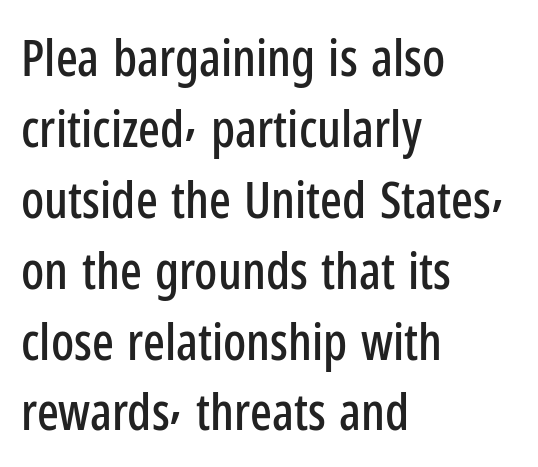
{"serif": "no", "italic": "no", "width": "condensed", "stroke_contrast": "low", "x_height": "medium", "monospaced": "no", "underline": "no", "align": "left", "line_spacing": "normal", "line_spacing_ratio": 1.39, "letter_spacing": "normal", "letter_spacing_em": 0.0, "glyph_px": 51}
